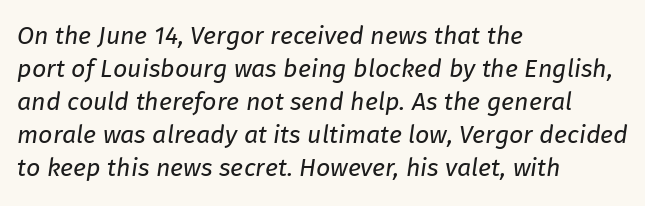
Summary of vertical rhythm: regular, with standard interline spacing. On a weight scale, this lands at 450 or below. The space beneath each line is pristine and unruled. An italicized treatment has been applied to the whole sample. Between one letter and the next there's only the usual sliver of space.
